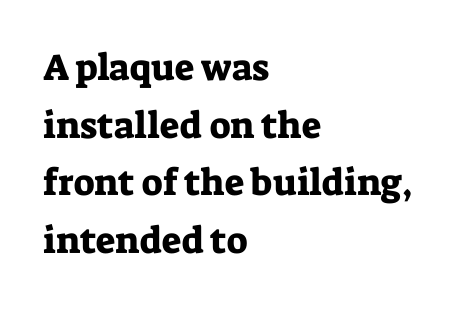
The image shows 37 px serif type, upright; set left-aligned, normal line spacing (1.56x), normal letter spacing, not underlined; low stroke contrast and a medium x-height.
